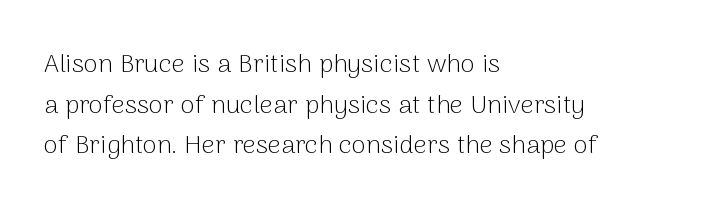
The image shows 26 px text type, upright; set left-aligned, normal line spacing (1.56x), normal letter spacing, not underlined.
